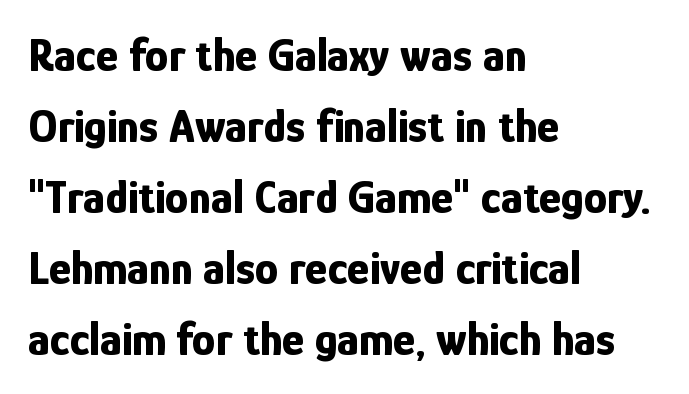
{"serif": "no", "italic": "no", "bold": "yes", "weight": "bold", "width": "condensed", "stroke_contrast": "low", "x_height": "medium", "monospaced": "no", "underline": "no", "align": "left", "line_spacing": "normal", "line_spacing_ratio": 1.51, "letter_spacing": "normal", "letter_spacing_em": 0.0, "glyph_px": 47}
